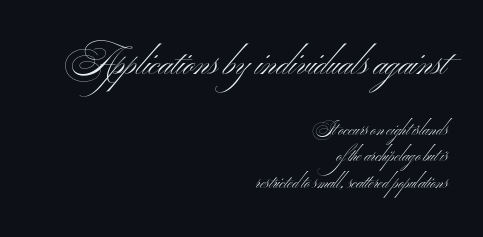
Q: Is the text bold? A: No.
Q: Is the text italic (slanted)? A: Yes.
Q: Is the typeface a serif or a sans-serif typeface? A: Sans-serif.
Q: Is the text underlined? A: No.
Q: How is the paragraph aligned? A: Right-aligned.
Q: Is the spacing between letters normal or unusually wide? A: Normal.
Q: Is the spacing between lines tight, normal or loose? A: Normal.
Q: Which block of text is set in a larger size, the first (top) or the second (bottom)? A: The first (top) one.
Q: Width (condensed, normal, or wide)? A: Wide.
Q: Stroke contrast? A: Medium.
Q: x-height? A: Small.
Q: Monospaced? A: No.
